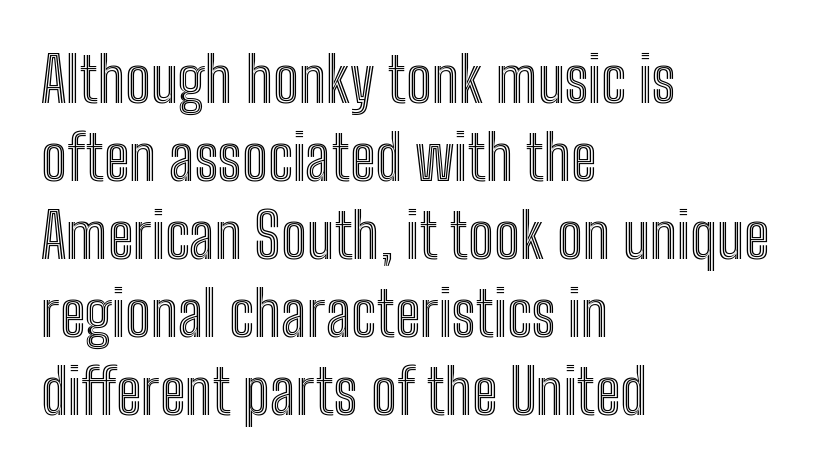
{"italic": "no", "width": "condensed", "x_height": "medium", "monospaced": "no", "underline": "no", "align": "left", "line_spacing": "normal", "line_spacing_ratio": 1.26, "letter_spacing": "normal", "letter_spacing_em": 0.0, "glyph_px": 62}
